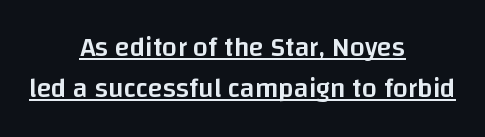
The image shows 27 px text type, upright; set centered, normal line spacing (1.52x), normal letter spacing, underlined.
